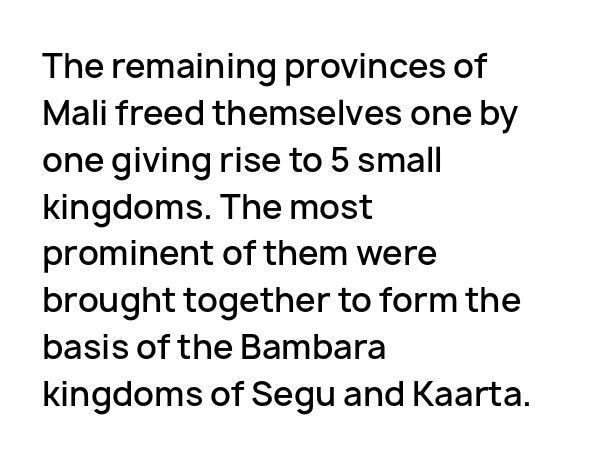
The image shows 33 px semibold sans-serif type, upright; set left-aligned, normal line spacing (1.42x), normal letter spacing, not underlined; low stroke contrast and a medium x-height.
